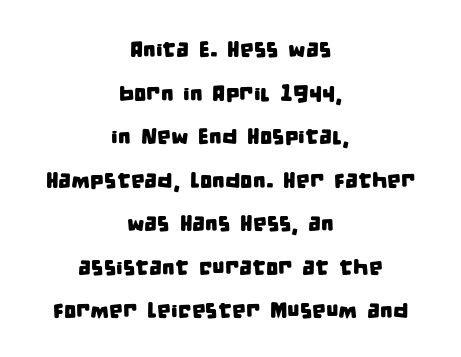
No extra tracking has been applied to these lines. Widely set lines give the paragraph a tall, airy silhouette. Any mark beneath the type? The region is blank. Each line is balanced around a shared central axis.
